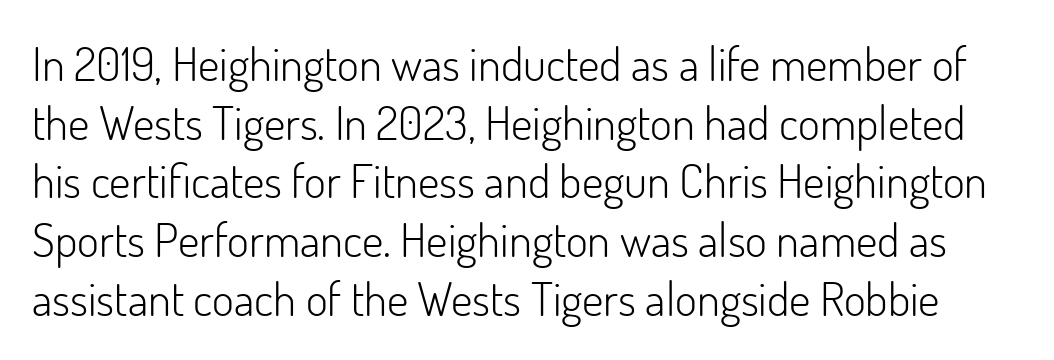
The image shows 47 px light sans-serif type, upright; set normal line spacing (1.25x), normal letter spacing, not underlined; low stroke contrast and a small x-height.
